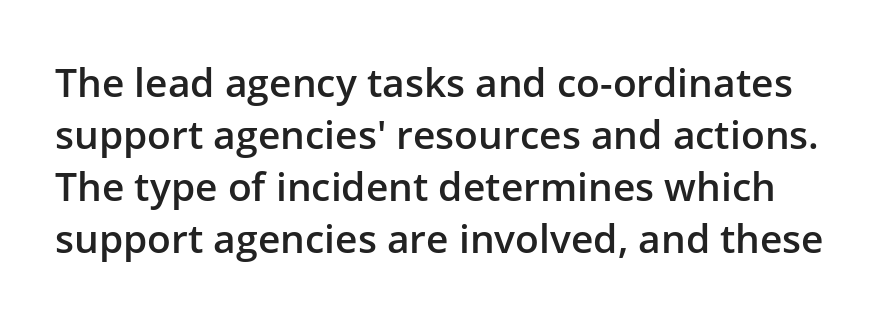
The letters are semibold — heavier than regular but short of a full bold. Every stem runs plumb, perpendicular to the baseline. Think of a printed novel: that variable character pitch is what you see here. Whoever set this chose a conventional vertical rhythm. The specimen omits any rule beneath the text block's lines. The passage shown has conventional tracking throughout.
